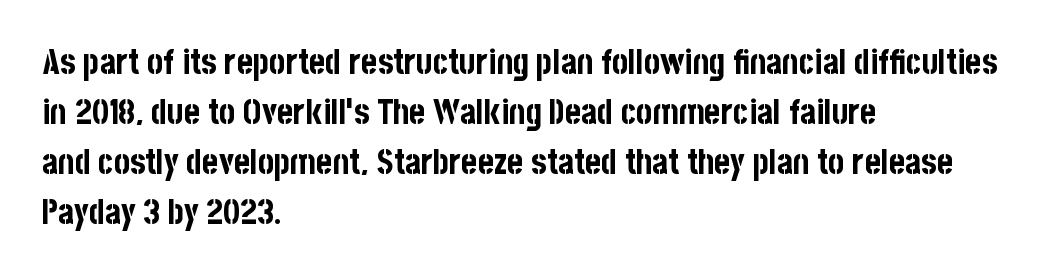
{"serif": "no", "italic": "no", "bold": "yes", "weight": "bold", "width": "condensed", "stroke_contrast": "low", "x_height": "large", "monospaced": "no", "underline": "no", "align": "left", "line_spacing": "normal", "line_spacing_ratio": 1.47, "letter_spacing": "normal", "letter_spacing_em": 0.0, "glyph_px": 34}
